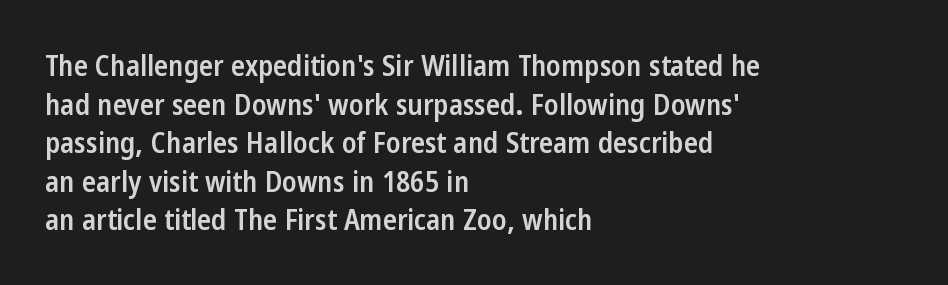
Line starts are locked; line ends wander. The space directly below the letters is spotless. Compared with an ordinary text face, these strokes are moderately heavier — a semibold. Nothing unusual about the tracking: characters are spaced as the font intends. The line-height multiplier appears to be the usual default. Spacing verdict: proportional, widths tailored to each character.
